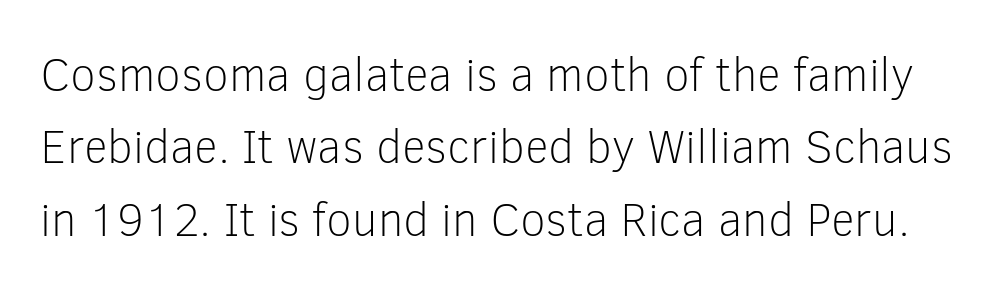
{"serif": "no", "italic": "no", "bold": "no", "weight": "light", "width": "normal", "stroke_contrast": "low", "x_height": "medium", "monospaced": "no", "underline": "no", "line_spacing": "normal", "line_spacing_ratio": 1.54, "letter_spacing": "normal", "letter_spacing_em": 0.0, "glyph_px": 47}
